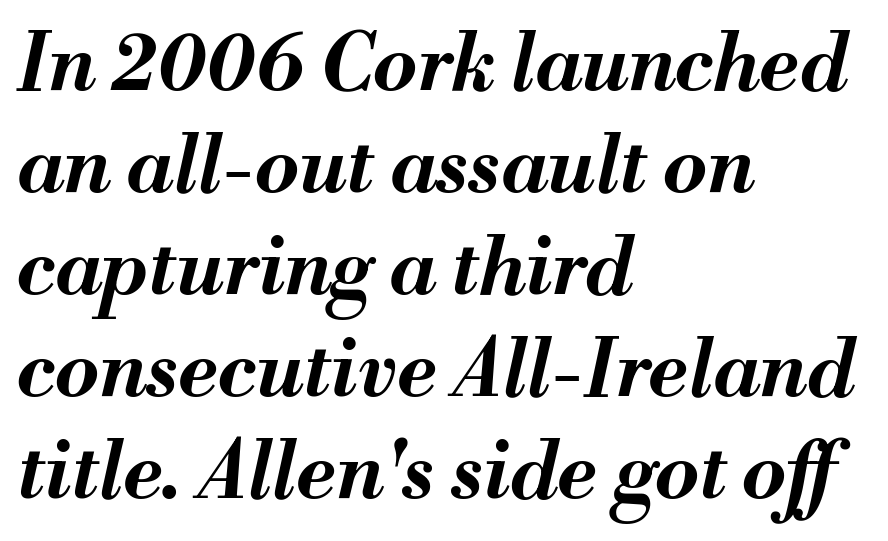
The image shows 79 px bold type, italic (leaning right); set left-aligned, normal line spacing (1.29x), normal letter spacing, not underlined; medium stroke contrast and a small x-height.
